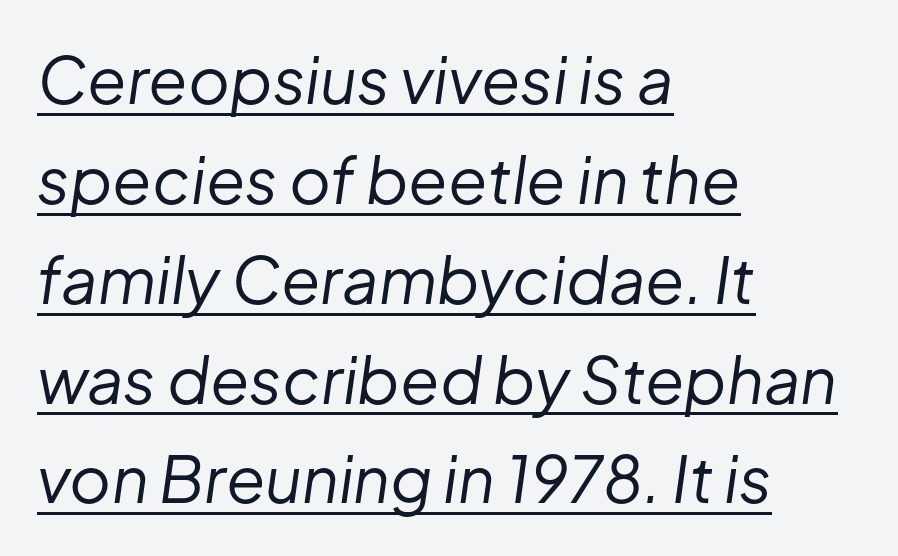
Standard letterfit; no display-style spreading of the glyphs. The letters advance in unequal steps, a hallmark of proportional type. Notice how descenders clear the ascenders below comfortably — that's standard leading. The whole block is typeset with a tilt. Weight class: somewhere from thin through regular. Layout note: lines flush left.
